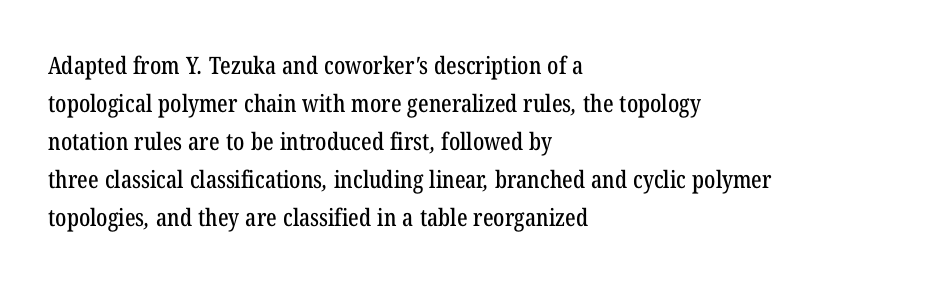
Characters follow at the spacing the type designer built in. Does the leading feel generous? No, just average. Quick note: underline off. The paragraph shown leans on its left margin.
